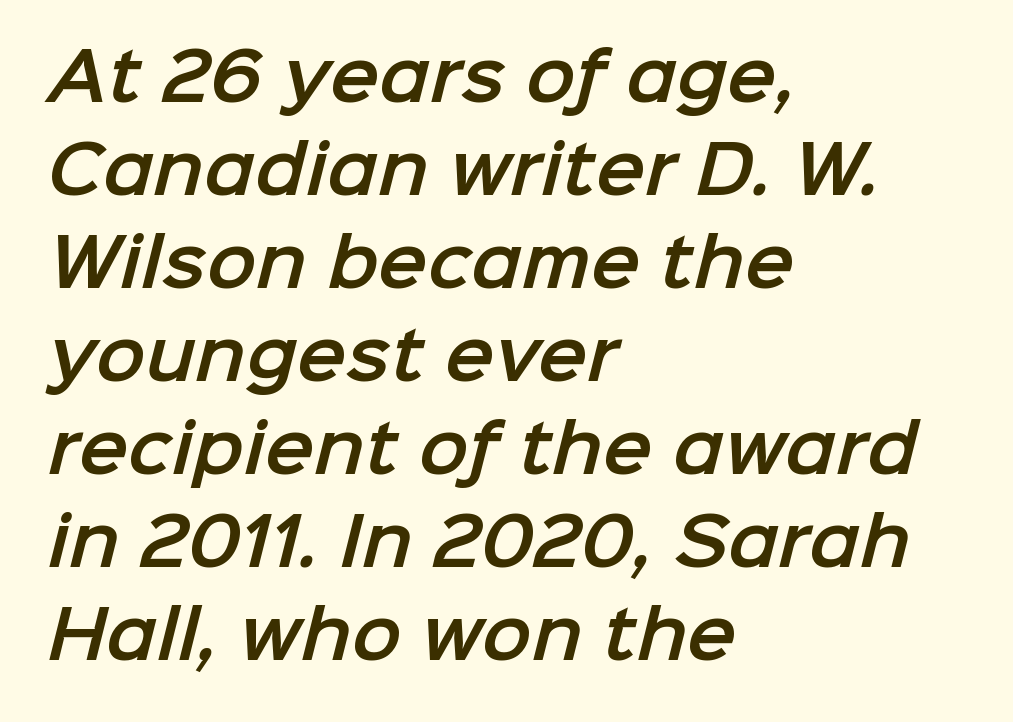
The image shows 66 px sans-serif type; set left-aligned, normal line spacing (1.41x), normal letter spacing, not underlined; low stroke contrast and a medium x-height.
